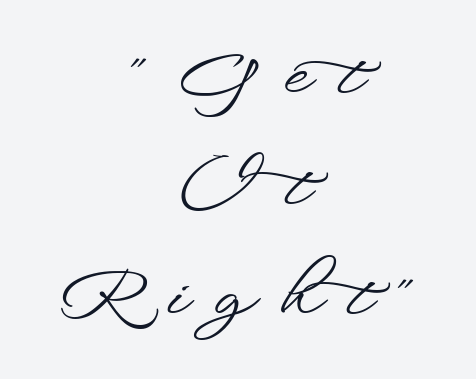
The image shows 67 px wide sans-serif type; set centered, normal line spacing (1.65x), unusually wide letter spacing (+0.39 em), not underlined; low stroke contrast and a small x-height.
